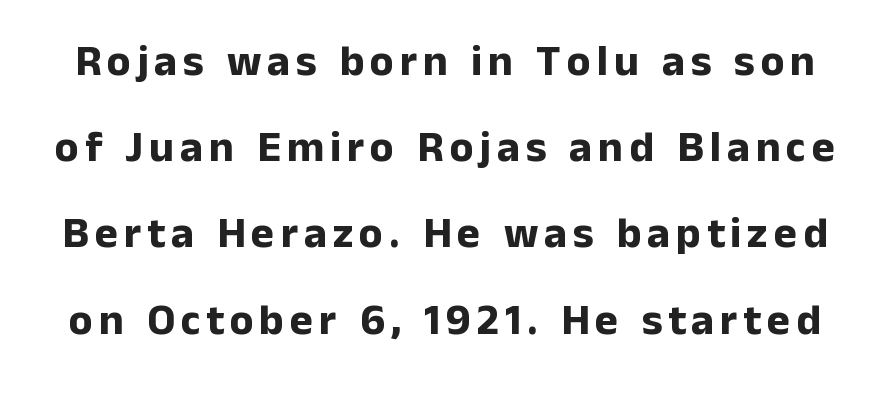
Q: Is the text bold? A: Yes.
Q: Is the text italic (slanted)? A: No, it is upright.
Q: Is the typeface a serif or a sans-serif typeface? A: Sans-serif.
Q: Is the text underlined? A: No.
Q: Is the spacing between lines tight, normal or loose? A: Loose.
Q: Width (condensed, normal, or wide)? A: Normal.
Q: Stroke contrast? A: Low.
Q: x-height? A: Medium.
Q: Monospaced? A: No.
